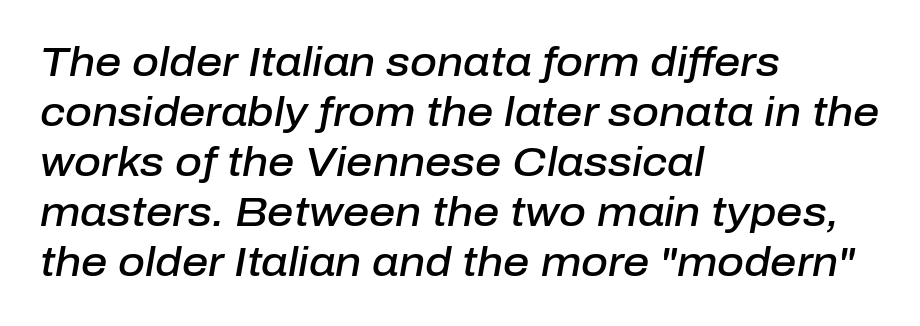
Q: Is the text bold? A: Semi-bold.
Q: Is the text italic (slanted)? A: Yes, it leans right by about 10 degrees.
Q: Is the text underlined? A: No.
Q: How is the paragraph aligned? A: Left-aligned.
Q: Is the spacing between letters normal or unusually wide? A: Normal.
Q: Width (condensed, normal, or wide)? A: Normal.
Q: Stroke contrast? A: Low.
Q: x-height? A: Medium.
Q: Monospaced? A: No.
